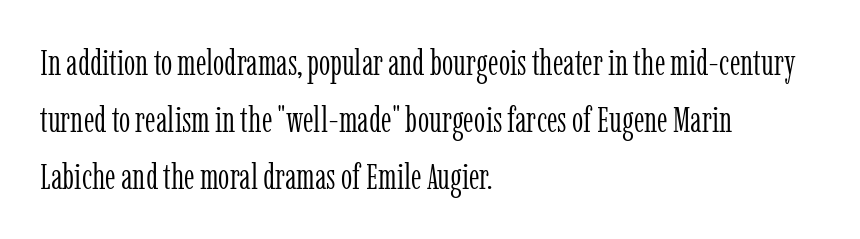
The image shows 36 px light, condensed serif type, upright; set left-aligned, normal line spacing (1.59x), normal letter spacing, not underlined; low stroke contrast and a medium x-height.
